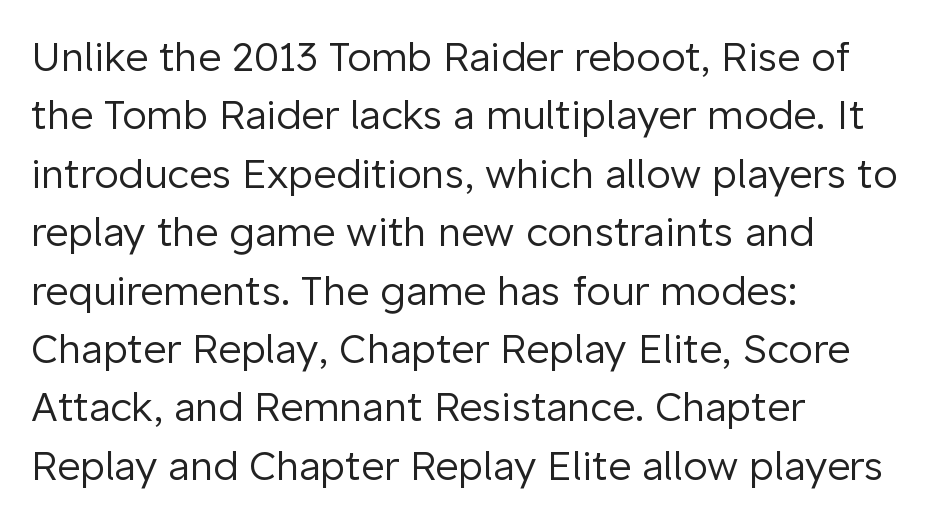
The image shows 40 px regular-weight sans-serif type, upright; set left-aligned, normal line spacing (1.46x), normal letter spacing, not underlined; low stroke contrast and a medium x-height.
